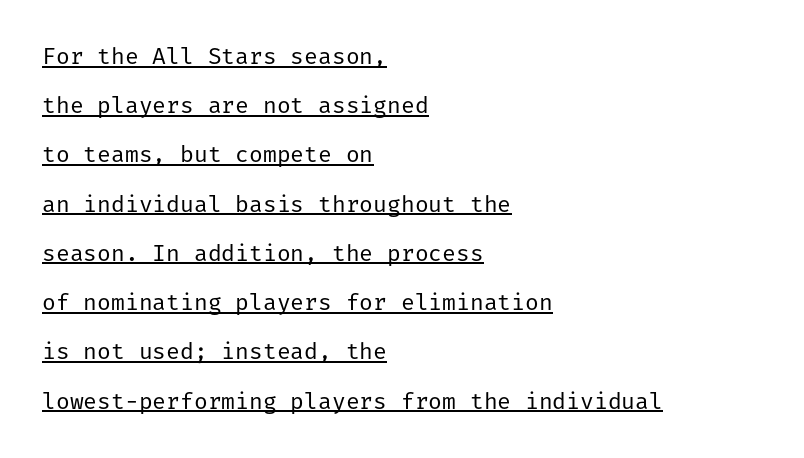
The image shows 23 px text type, upright; set left-aligned, loose line spacing (2.14x), normal letter spacing, underlined.
